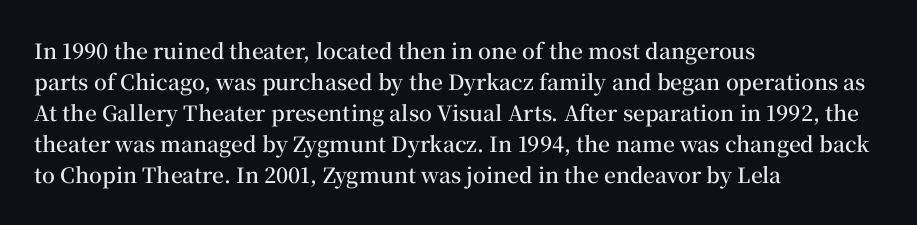
Observe the ordinary spacing: letters are neighbours, not strangers. Which margin do the lines hug? The left one — the right edge is uneven. Compared with typical paragraphs, the rows here are spaced about the same. Notice how the stems are strictly vertical — no italics here. Compared with an ordinary text face, these strokes are moderately heavier — a semibold. Clear beneath every line of the passage.
